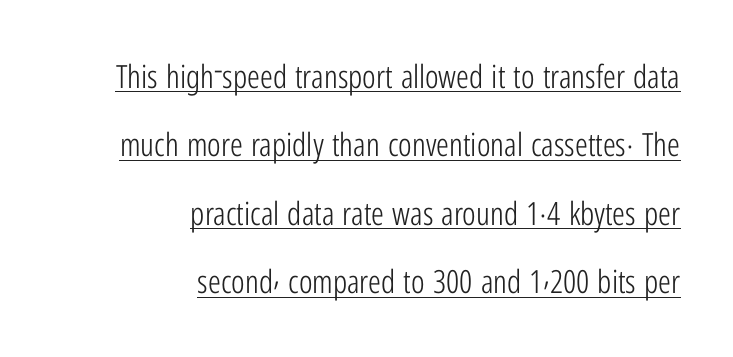
{"serif": "no", "italic": "no", "bold": "no", "weight": "light", "width": "condensed", "stroke_contrast": "low", "x_height": "medium", "monospaced": "no", "underline": "yes", "align": "right", "line_spacing": "loose", "line_spacing_ratio": 2.14, "letter_spacing": "normal", "letter_spacing_em": 0.0, "glyph_px": 32}
